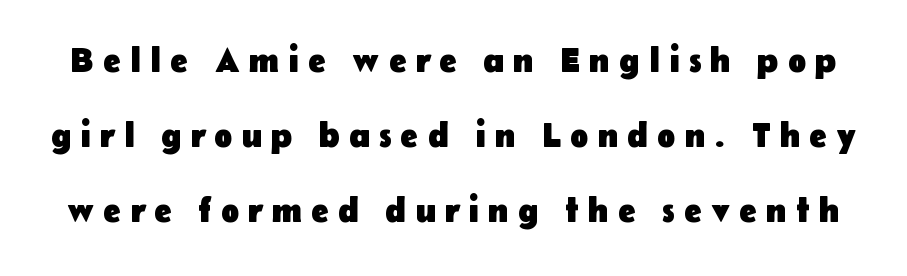
The image shows 34 px heavy sans-serif type, upright; set loose line spacing (2.21x), unusually wide letter spacing (+0.26 em), not underlined; low stroke contrast and a medium x-height.
